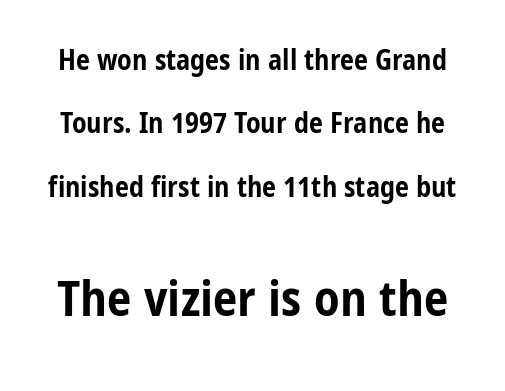
Q: Is the text bold? A: Yes.
Q: Is the text italic (slanted)? A: No, it is upright.
Q: Is the typeface a serif or a sans-serif typeface? A: Sans-serif.
Q: Is the text underlined? A: No.
Q: Is the spacing between letters normal or unusually wide? A: Normal.
Q: Is the spacing between lines tight, normal or loose? A: Loose.
Q: Which block of text is set in a larger size, the first (top) or the second (bottom)? A: The second (bottom) one.
Q: Width (condensed, normal, or wide)? A: Condensed.
Q: Stroke contrast? A: Low.
Q: x-height? A: Medium.
Q: Monospaced? A: No.
